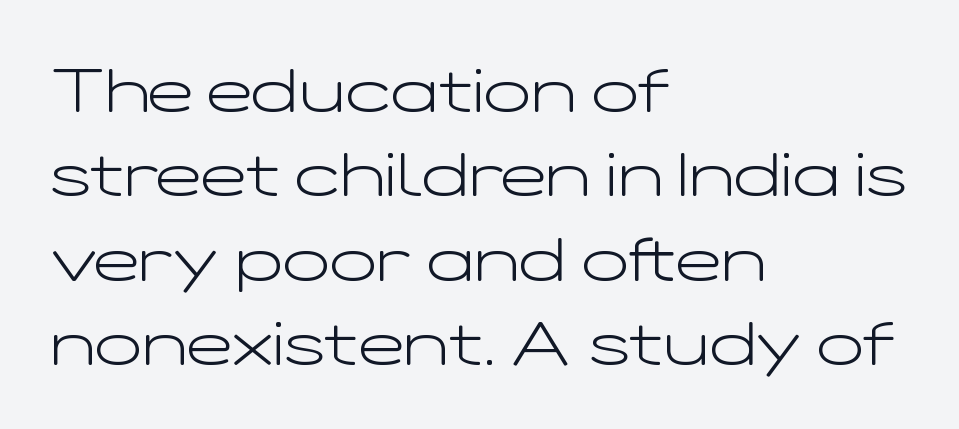
The lines sit at an ordinary, default distance from one another. Between one letter and the next there's only the usual sliver of space. The ragged edge is on the right, which tells us the setting is flush left. The specimen omits any rule beneath the text block's lines.
